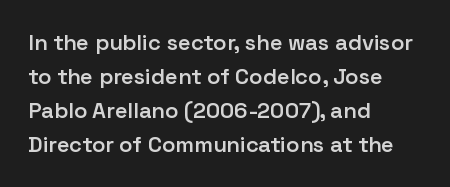
{"italic": "no", "bold": "semi", "underline": "no", "align": "left", "line_spacing": "normal", "line_spacing_ratio": 1.54, "letter_spacing": "normal", "letter_spacing_em": 0.0, "glyph_px": 22}
